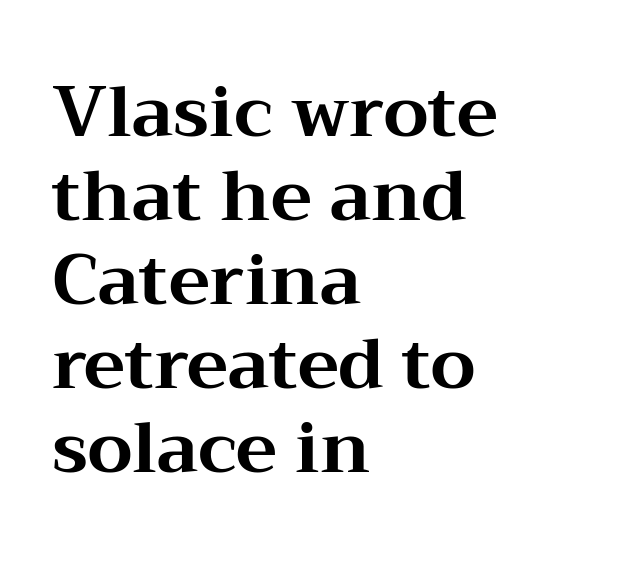
Q: Is the text bold? A: Yes.
Q: Is the text italic (slanted)? A: No, it is upright.
Q: Is the typeface a serif or a sans-serif typeface? A: Serif.
Q: Is the text underlined? A: No.
Q: How is the paragraph aligned? A: Left-aligned.
Q: Is the spacing between letters normal or unusually wide? A: Normal.
Q: Width (condensed, normal, or wide)? A: Wide.
Q: Stroke contrast? A: Medium.
Q: x-height? A: Medium.
Q: Monospaced? A: No.
